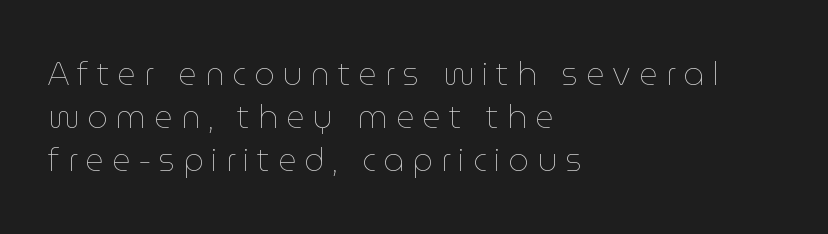
{"italic": "no", "bold": "no", "weight": "thin", "width": "normal", "stroke_contrast": "low", "x_height": "medium", "monospaced": "no", "underline": "no", "align": "left", "line_spacing": "normal", "line_spacing_ratio": 1.34, "letter_spacing": "wide", "letter_spacing_em": 0.25, "glyph_px": 32}
